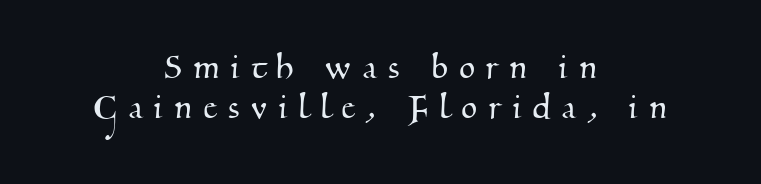
The paragraph shown floats in the horizontal middle. Is this a sans? No — the strokes have serifs. The tracking reads as deliberately expanded to a designer's eye. Reading down the column, the eye jumps only a short way to each next line. Is this a fixed-width face? No — the glyphs have proportional, varying widths.
